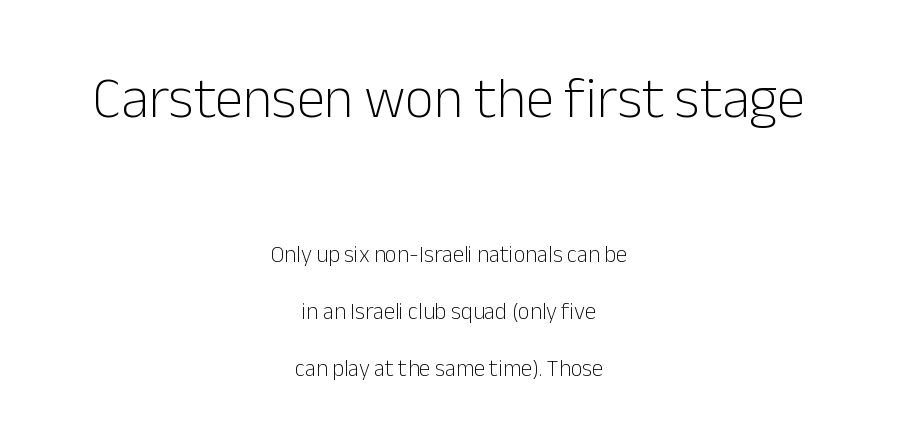
{"serif": "no", "italic": "no", "bold": "no", "weight": "light", "width": "normal", "stroke_contrast": "low", "x_height": "medium", "monospaced": "no", "underline": "no", "align": "center", "line_spacing": "loose", "line_spacing_ratio": 2.49, "letter_spacing": "normal", "letter_spacing_em": 0.0, "larger_block": "first", "size_ratio": 2.48, "glyph_px": 57}
